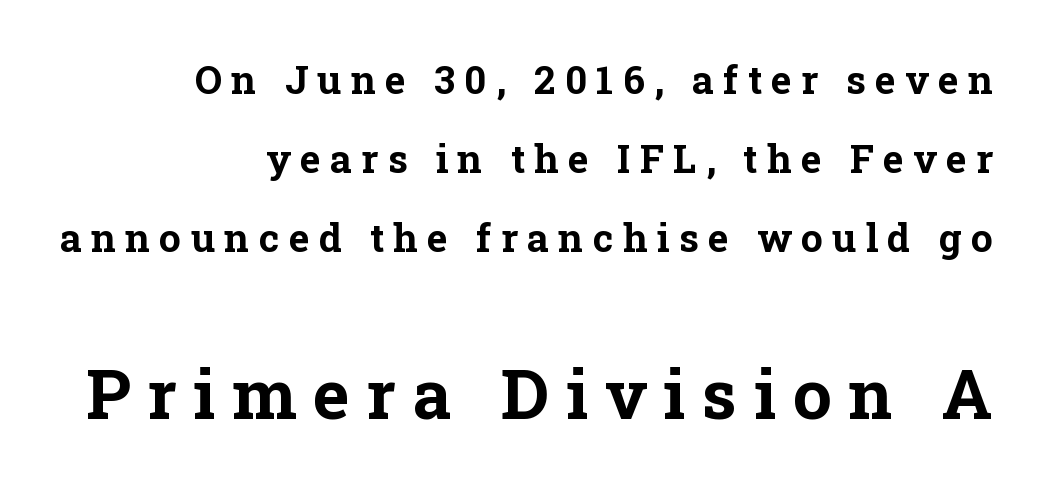
{"serif": "yes", "italic": "no", "bold": "yes", "weight": "bold", "width": "normal", "stroke_contrast": "low", "x_height": "medium", "monospaced": "no", "underline": "no", "align": "right", "line_spacing": "loose", "line_spacing_ratio": 2.03, "letter_spacing": "wide", "letter_spacing_em": 0.24, "larger_block": "second", "size_ratio": 1.77, "glyph_px": 69}
